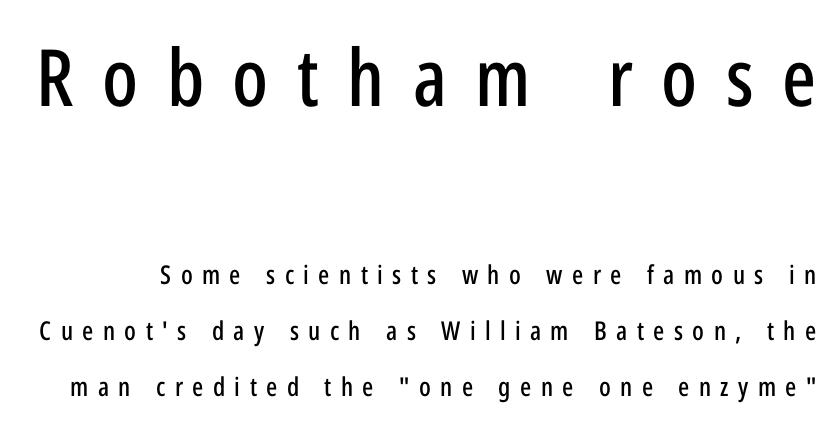
Does extra space separate the letters? Yes, quite a lot of it. Larger block? The one above; the one below is distinctly smaller. Character widths vary here, with narrow letters taking less room than wide ones. The designer dialed line spacing up above the default. Every character sits straight up, as roman type does. Descenders hang freely into open space.
